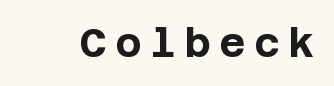
{"serif": "no", "italic": "no", "bold": "yes", "weight": "bold", "width": "normal", "stroke_contrast": "low", "x_height": "large", "underline": "no", "letter_spacing": "wide", "letter_spacing_em": 0.22, "glyph_px": 40}
